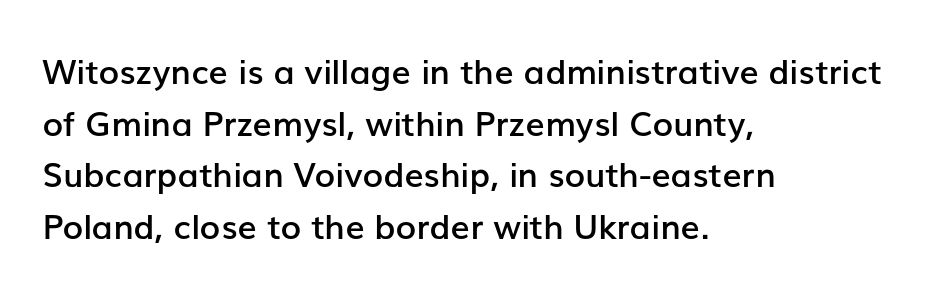
Q: Is the text bold? A: Semi-bold.
Q: Is the text italic (slanted)? A: No, it is upright.
Q: Is the typeface a serif or a sans-serif typeface? A: Sans-serif.
Q: Is the text underlined? A: No.
Q: How is the paragraph aligned? A: Left-aligned.
Q: Is the spacing between letters normal or unusually wide? A: Normal.
Q: Is the spacing between lines tight, normal or loose? A: Normal.
Q: Width (condensed, normal, or wide)? A: Normal.
Q: Stroke contrast? A: Low.
Q: x-height? A: Medium.
Q: Monospaced? A: No.
